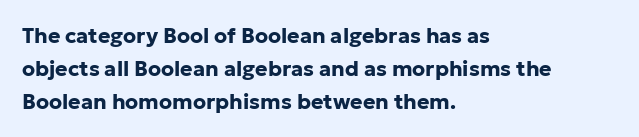
Weight check: bold — yes, fully. This rendering features lettering with no underline. This is the regular roman posture of the typeface. Is there much room between lines? A standard amount, neither cramped nor airy. No extra tracking has been applied to these lines. The rag falls on the right side of this text block.
